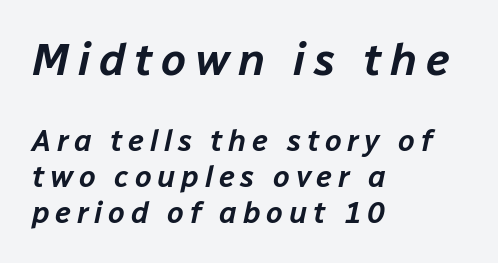
Casual observation: everything's shoved over to the left. Each row of text sits above clean, open space. Looks like regular typesetting: each glyph gets only the width it needs. The designer gave the opening block more size than the closing block.
